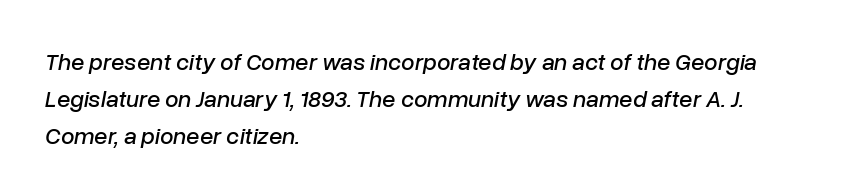
The image shows 24 px text type, italic (leaning right); set left-aligned, normal line spacing (1.54x), normal letter spacing, not underlined.
